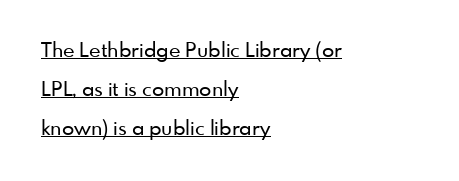
Check the space under the baseline: a stroke is drawn there. Does the leading feel generous? Absolutely, it's lavish. This rendering leaves character spacing at its baseline value. Horizontally, the lines are justified to the leading edge only. In terms of posture, this sample is upright.
